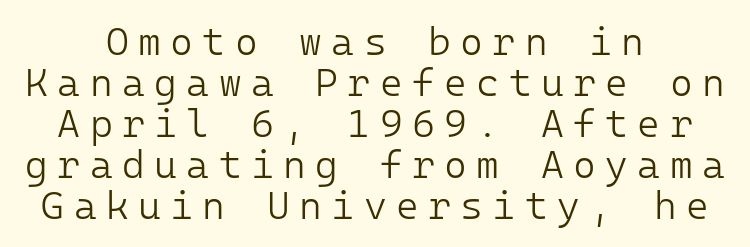
{"serif": "no", "italic": "no", "bold": "no", "weight": "light", "width": "normal", "stroke_contrast": "low", "x_height": "medium", "underline": "no", "align": "center", "line_spacing": "tight", "line_spacing_ratio": 1.05, "letter_spacing": "wide", "letter_spacing_em": 0.24, "glyph_px": 39}
